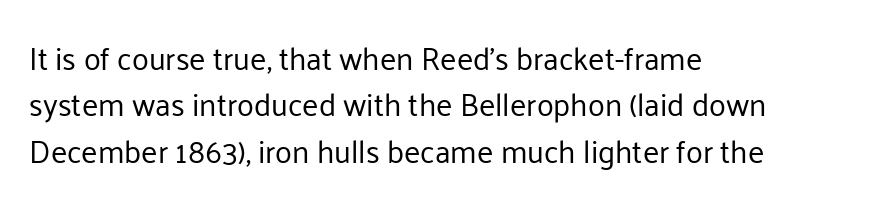
Characters remain perfectly vertical along every line. Default kerning and tracking; the words read as compact shapes. Vertically, the passage feels balanced, rows spaced as you'd expect. This sample uses a sans-serif face.
